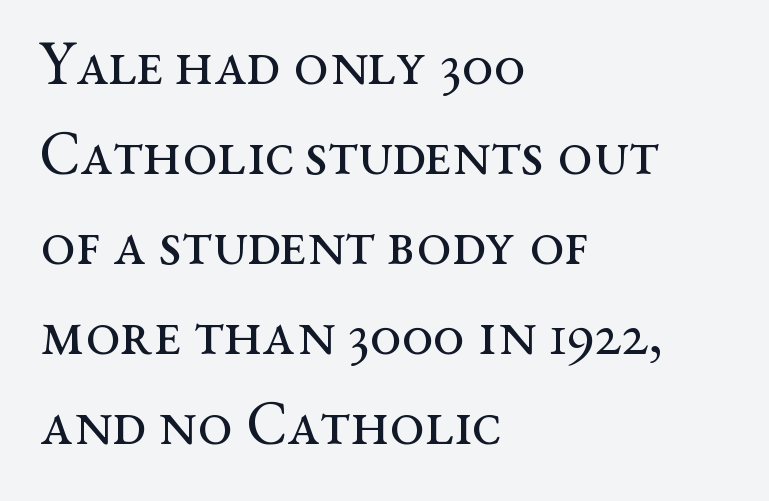
The image shows 62 px regular-weight, wide serif type, upright; set left-aligned, normal line spacing (1.45x), normal letter spacing, not underlined; medium stroke contrast and a medium x-height.
